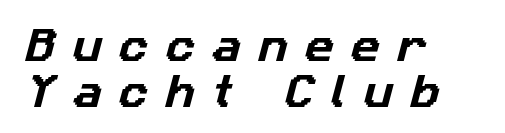
Q: Is the typeface a serif or a sans-serif typeface? A: Sans-serif.
Q: Is the text underlined? A: No.
Q: How is the paragraph aligned? A: Left-aligned.
Q: Is the spacing between letters normal or unusually wide? A: Unusually wide.
Q: Is the spacing between lines tight, normal or loose? A: Normal.
Q: Width (condensed, normal, or wide)? A: Normal.
Q: Stroke contrast? A: Low.
Q: x-height? A: Medium.
Q: Monospaced? A: No.
